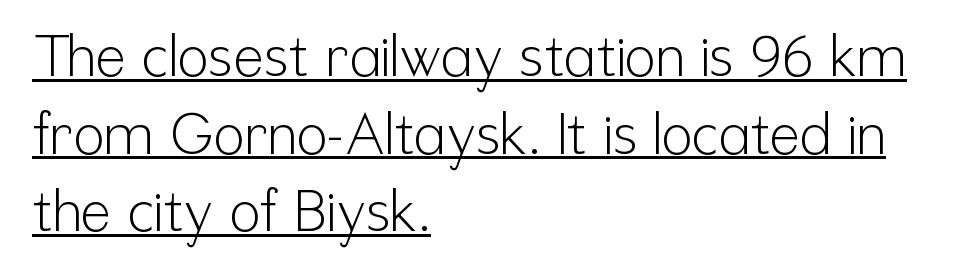
The image shows 57 px light, condensed sans-serif type, upright; set left-aligned, normal line spacing (1.36x), normal letter spacing, underlined; low stroke contrast and a medium x-height.
